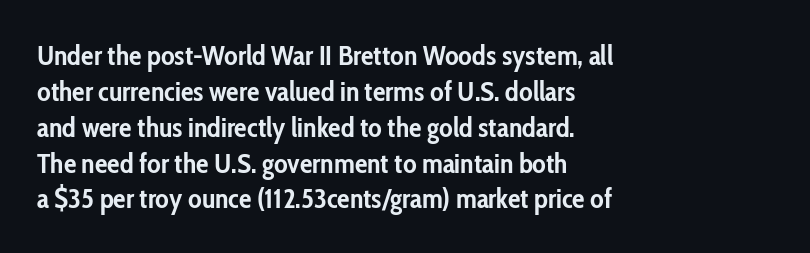
A typesetter would call this proportional, since set widths differ per character. The block of text has a typical density, with ordinary space between rows. Horizontally, the lines are justified to the leading edge only. The area under the type is left untouched. Each word holds together tightly as a unit, with standard inter-letter gaps.
